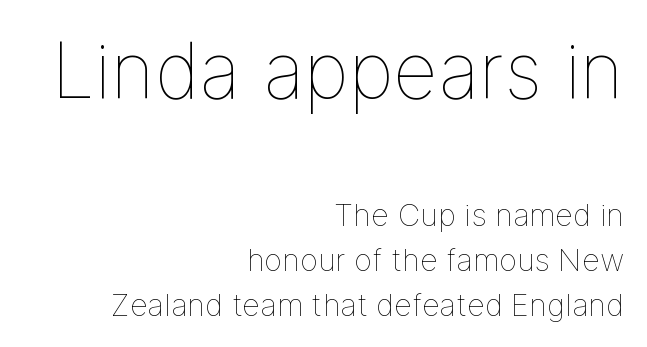
Varying glyph widths throughout — classic text-font behaviour. Leftover space on each line is placed entirely before the opening word. This sample uses an upright cut, with every glyph sitting square on the baseline. These lines sit exactly where default settings would place them. Is this a heavy cut? Hardly; it is regular or lighter. Reading top to bottom, the characters get smaller at the block break.
